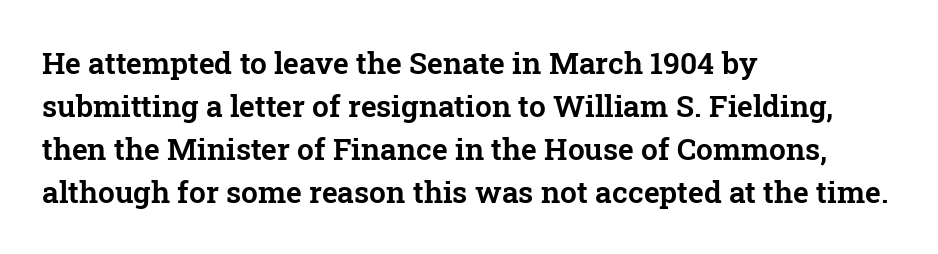
The compositor pushed each line to the left boundary. Summary of vertical rhythm: regular, with standard interline spacing. Compared with typical body copy, the letter spacing here is the same. The designer went with a serif here, giving each stem small feet.
